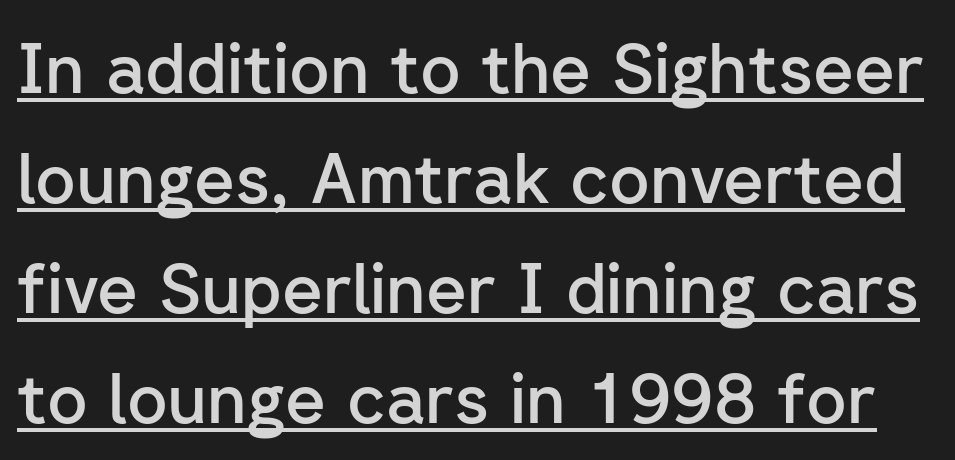
The image shows 70 px semibold sans-serif type, upright; set normal line spacing (1.57x), normal letter spacing, underlined; low stroke contrast and a medium x-height.
